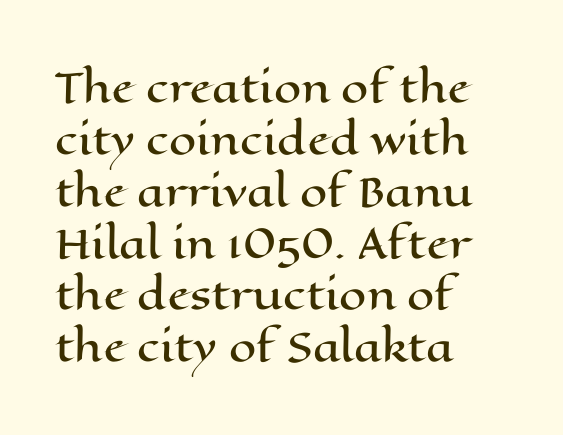
Q: Is the text italic (slanted)? A: No, it is upright.
Q: Is the text underlined? A: No.
Q: How is the paragraph aligned? A: Left-aligned.
Q: Is the spacing between letters normal or unusually wide? A: Normal.
Q: Is the spacing between lines tight, normal or loose? A: Normal.
Q: Width (condensed, normal, or wide)? A: Wide.
Q: Stroke contrast? A: High.
Q: x-height? A: Medium.
Q: Monospaced? A: No.
